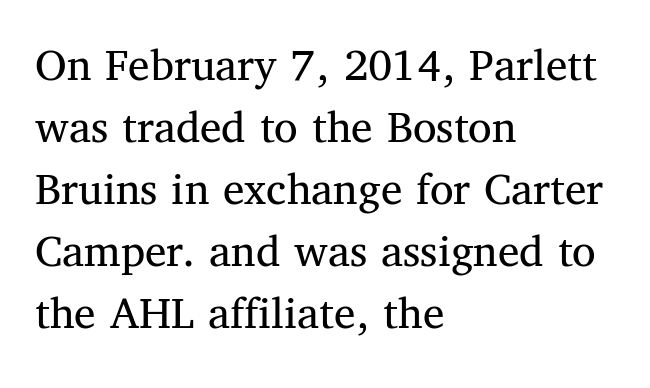
{"serif": "yes", "italic": "no", "bold": "no", "weight": "regular", "width": "normal", "stroke_contrast": "medium", "x_height": "medium", "monospaced": "no", "underline": "no", "align": "left", "line_spacing": "normal", "line_spacing_ratio": 1.29, "letter_spacing": "normal", "letter_spacing_em": 0.0, "glyph_px": 48}
